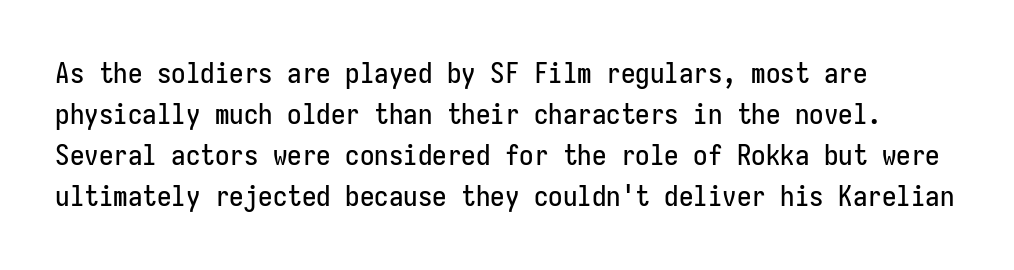
The image shows 29 px condensed sans-serif type, upright, monospaced; set left-aligned, normal line spacing (1.41x), normal letter spacing, not underlined; low stroke contrast and a medium x-height.
